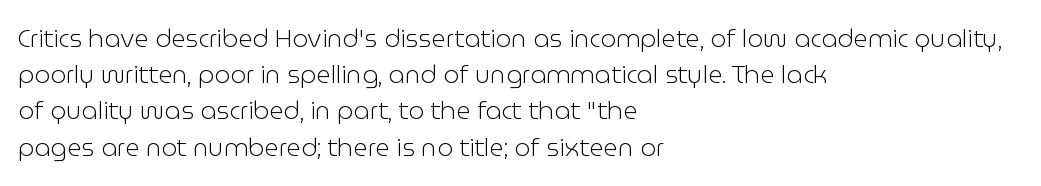
Q: Is the text bold? A: No.
Q: Is the text italic (slanted)? A: No, it is upright.
Q: Is the text underlined? A: No.
Q: How is the paragraph aligned? A: Left-aligned.
Q: Is the spacing between letters normal or unusually wide? A: Normal.
Q: Is the spacing between lines tight, normal or loose? A: Normal.
